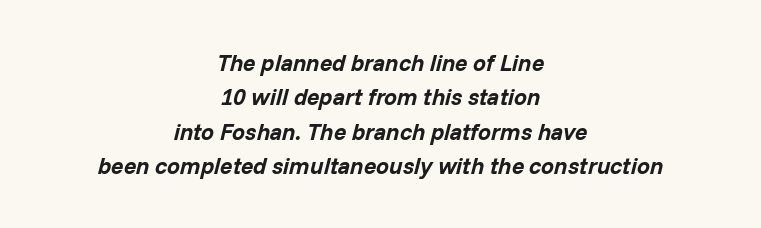
The image shows 23 px bold type, italic (leaning right); set centered, normal line spacing (1.49x), normal letter spacing, not underlined.
